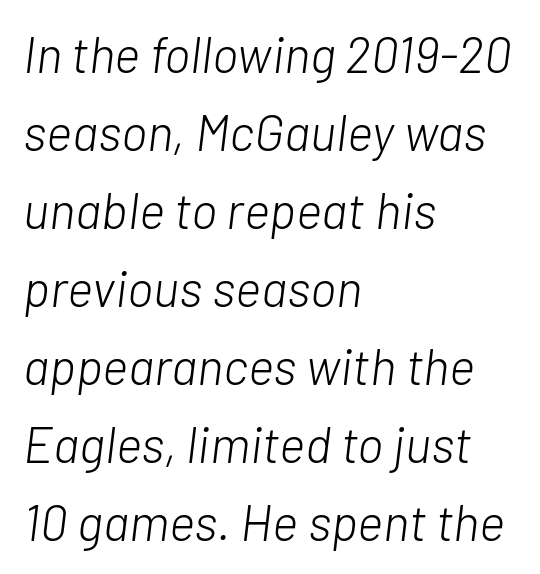
Q: Is the text bold? A: No.
Q: Is the text italic (slanted)? A: Yes, it leans right by about 7 degrees.
Q: Is the text underlined? A: No.
Q: How is the paragraph aligned? A: Left-aligned.
Q: Is the spacing between letters normal or unusually wide? A: Normal.
Q: Is the spacing between lines tight, normal or loose? A: Normal.
Q: Width (condensed, normal, or wide)? A: Normal.
Q: Stroke contrast? A: Low.
Q: x-height? A: Medium.
Q: Monospaced? A: No.
